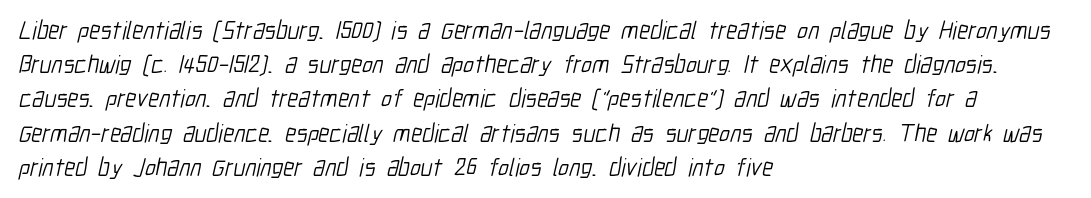
A clean baseline with only descenders dipping below it. Counters stay open thanks to moderate or lighter strokes. Words appear dense and cohesive because spacing is normal. Quick note: interline space is typical. Alignment: flush left.
